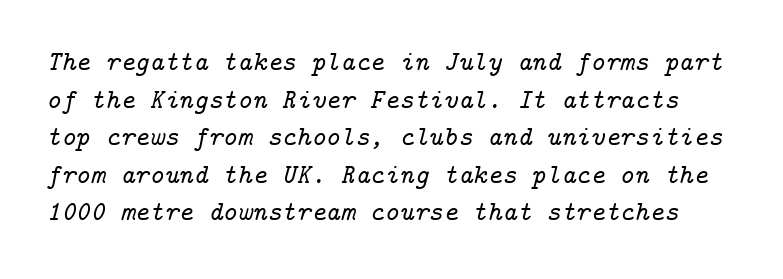
Q: Is the text italic (slanted)? A: Yes, it leans right by about 14 degrees.
Q: Is the typeface a serif or a sans-serif typeface? A: Serif.
Q: Is the text underlined? A: No.
Q: Is the spacing between letters normal or unusually wide? A: Normal.
Q: Is the spacing between lines tight, normal or loose? A: Normal.
Q: Width (condensed, normal, or wide)? A: Normal.
Q: Stroke contrast? A: Low.
Q: x-height? A: Medium.
